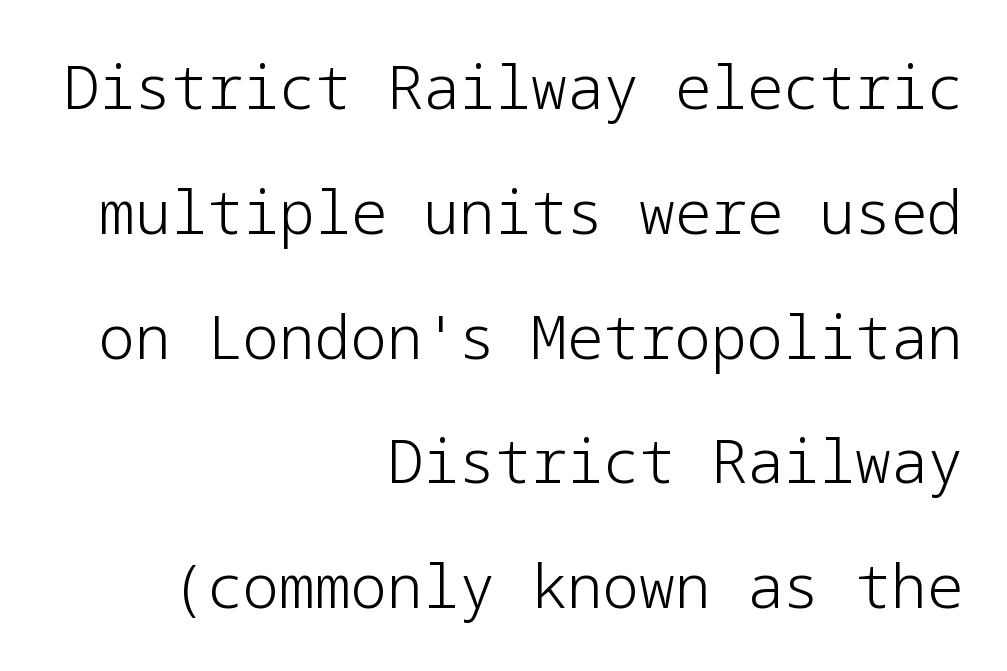
{"serif": "no", "italic": "no", "bold": "no", "weight": "light", "width": "normal", "stroke_contrast": "low", "x_height": "medium", "underline": "no", "align": "right", "line_spacing": "loose", "line_spacing_ratio": 2.08, "letter_spacing": "normal", "letter_spacing_em": 0.0, "glyph_px": 60}
